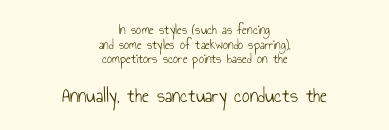
Q: Is the text bold? A: No.
Q: Is the text italic (slanted)? A: No, it is upright.
Q: Is the text underlined? A: No.
Q: How is the paragraph aligned? A: Centered.
Q: Is the spacing between letters normal or unusually wide? A: Normal.
Q: Is the spacing between lines tight, normal or loose? A: Tight.
Q: Which block of text is set in a larger size, the first (top) or the second (bottom)? A: The second (bottom) one.
